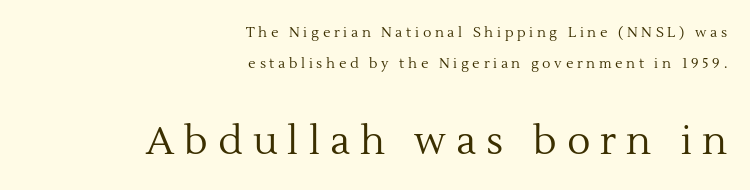
Q: Is the text bold? A: No.
Q: Is the text italic (slanted)? A: No, it is upright.
Q: Is the typeface a serif or a sans-serif typeface? A: Serif.
Q: Is the text underlined? A: No.
Q: How is the paragraph aligned? A: Right-aligned.
Q: Is the spacing between letters normal or unusually wide? A: Unusually wide.
Q: Is the spacing between lines tight, normal or loose? A: Loose.
Q: Which block of text is set in a larger size, the first (top) or the second (bottom)? A: The second (bottom) one.
Q: Width (condensed, normal, or wide)? A: Normal.
Q: x-height? A: Medium.
Q: Monospaced? A: No.
